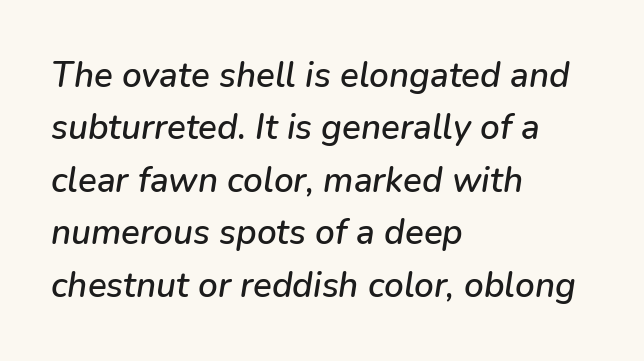
Q: Is the text italic (slanted)? A: Yes, it leans right by about 9 degrees.
Q: Is the text underlined? A: No.
Q: How is the paragraph aligned? A: Left-aligned.
Q: Is the spacing between letters normal or unusually wide? A: Normal.
Q: Is the spacing between lines tight, normal or loose? A: Normal.
Q: Width (condensed, normal, or wide)? A: Normal.
Q: Stroke contrast? A: Low.
Q: x-height? A: Medium.
Q: Monospaced? A: No.
